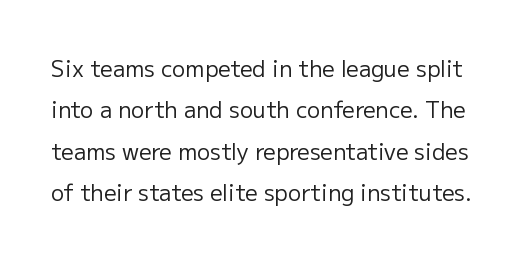
The image shows 22 px text type, upright; set line spacing 1.88x, normal letter spacing, not underlined.
